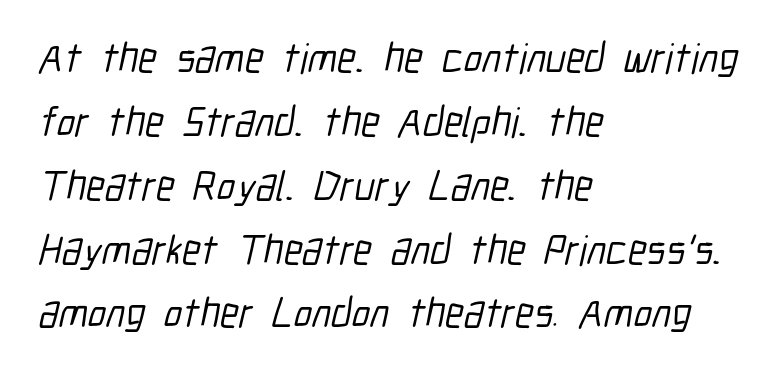
{"serif": "no", "width": "condensed", "stroke_contrast": "low", "x_height": "medium", "monospaced": "no", "underline": "no", "align": "left", "line_spacing": "normal", "line_spacing_ratio": 1.52, "letter_spacing": "normal", "letter_spacing_em": 0.0, "glyph_px": 42}
